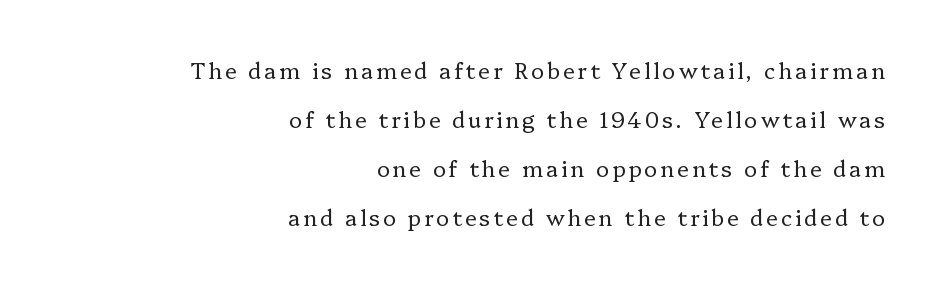
{"italic": "no", "bold": "no", "underline": "no", "align": "right", "line_spacing": "loose", "line_spacing_ratio": 2.22, "glyph_px": 22}
